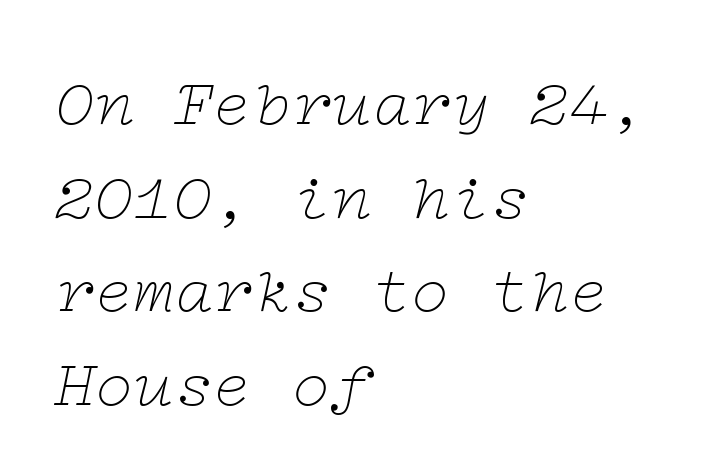
The rows are spaced the way most documents space them. In terms of letterform style, serifs are clearly present. Think standard paragraph weight, or any step lighter than that. Underline: absent. Here the glyphs are tracked normally, forming tight word shapes. Notice how the stems are inclined rather than vertical — that's the hallmark of italics.
